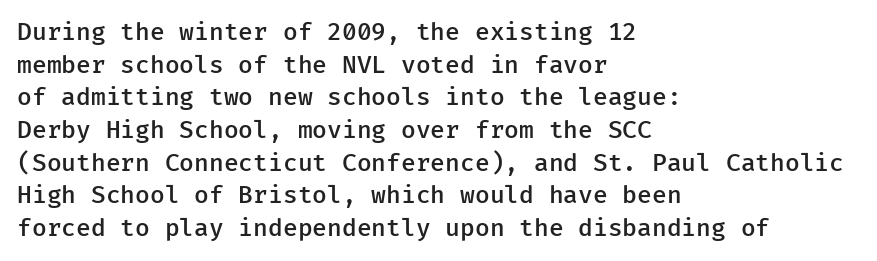
{"italic": "no", "bold": "semi", "underline": "no", "align": "left", "line_spacing": "normal", "line_spacing_ratio": 1.36, "letter_spacing": "normal", "letter_spacing_em": 0.0, "glyph_px": 24}
